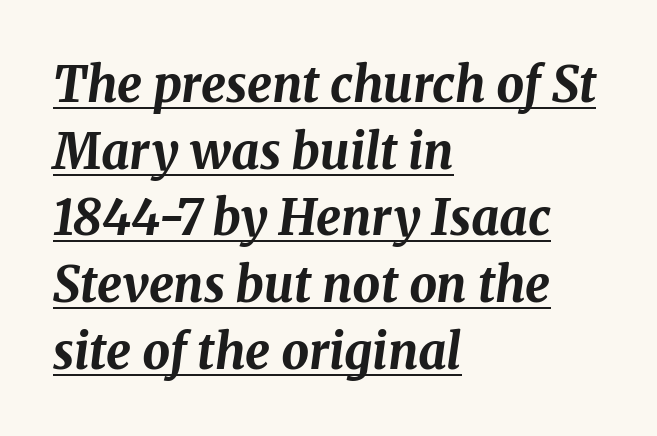
A continuous stroke trails under the words, as in a hyperlink. The block of text has a typical density, with ordinary space between rows. If you drew a ruler down the left edge, every line would touch it. Typesetter's note: full bold, strokes at maximum text heaviness. If you drew a line through each stem, it would be angled.
